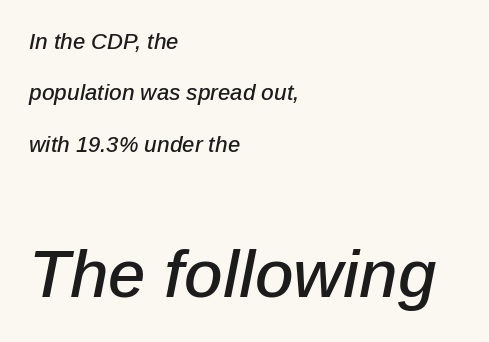
{"italic": "yes", "lean": "right", "slant_degrees": 12, "width": "normal", "stroke_contrast": "low", "x_height": "medium", "monospaced": "no", "underline": "no", "align": "left", "line_spacing": "loose", "line_spacing_ratio": 2.33, "letter_spacing": "normal", "letter_spacing_em": 0.0, "larger_block": "second", "size_ratio": 3.05, "glyph_px": 67}
